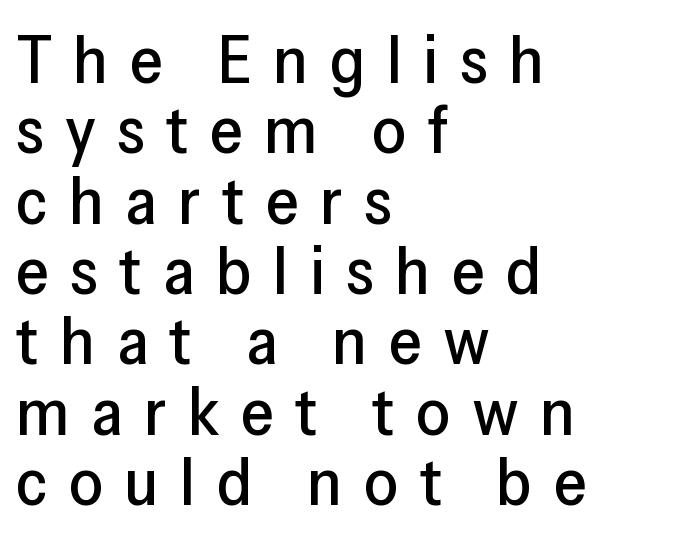
Q: Is the text italic (slanted)? A: No, it is upright.
Q: Is the typeface a serif or a sans-serif typeface? A: Sans-serif.
Q: Is the text underlined? A: No.
Q: How is the paragraph aligned? A: Left-aligned.
Q: Is the spacing between letters normal or unusually wide? A: Unusually wide.
Q: Is the spacing between lines tight, normal or loose? A: Tight.
Q: Width (condensed, normal, or wide)? A: Normal.
Q: Stroke contrast? A: Low.
Q: x-height? A: Medium.
Q: Monospaced? A: No.
